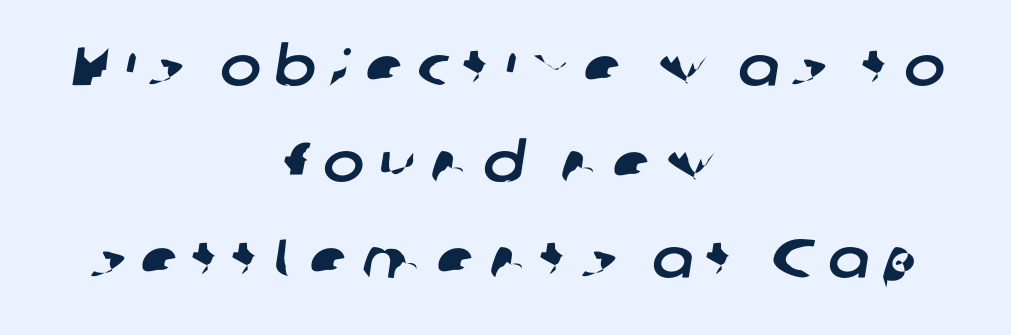
Serif or sans? Sans — the stroke terminals are bare. The face used here is rendered with a markedly widened letterfit. Any mark beneath the type? The region is blank. This sample has the flowing, uneven cadence of proportional lettering.
